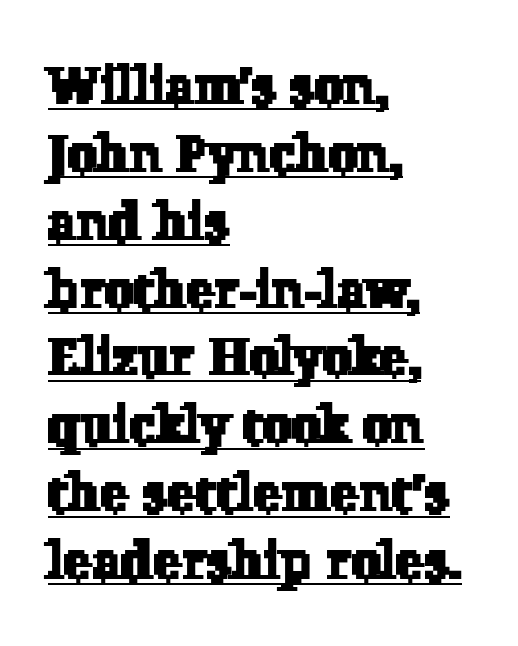
{"serif": "yes", "width": "normal", "stroke_contrast": "low", "x_height": "medium", "monospaced": "no", "underline": "yes", "align": "left", "line_spacing": "normal", "line_spacing_ratio": 1.28, "letter_spacing": "normal", "letter_spacing_em": 0.0, "glyph_px": 53}
